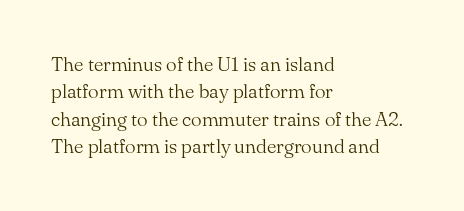
Caption: standard tracking, unaltered. Alignment: flush left. Line spacing here is normal. Weight: not bold — regular or lighter.
